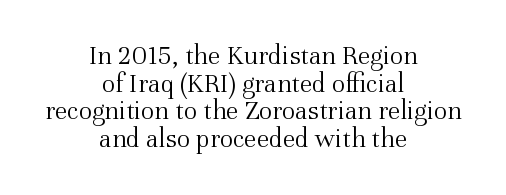
Is there much room between lines? No — they nearly touch. Posture: straight, roman, zero tilt. Underline: absent. Nobody touched the tracking dial on this one. On a weight scale, this lands at 450 or below. The passage shown is typed in a proportional face where columns would drift.
